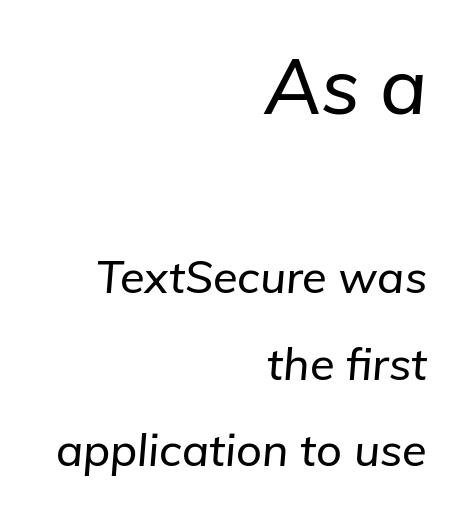
{"italic": "yes", "lean": "right", "slant_degrees": 5, "width": "normal", "stroke_contrast": "low", "x_height": "medium", "monospaced": "no", "underline": "no", "align": "right", "line_spacing": "loose", "line_spacing_ratio": 1.92, "letter_spacing": "normal", "letter_spacing_em": 0.0, "larger_block": "first", "size_ratio": 1.73, "glyph_px": 78}
